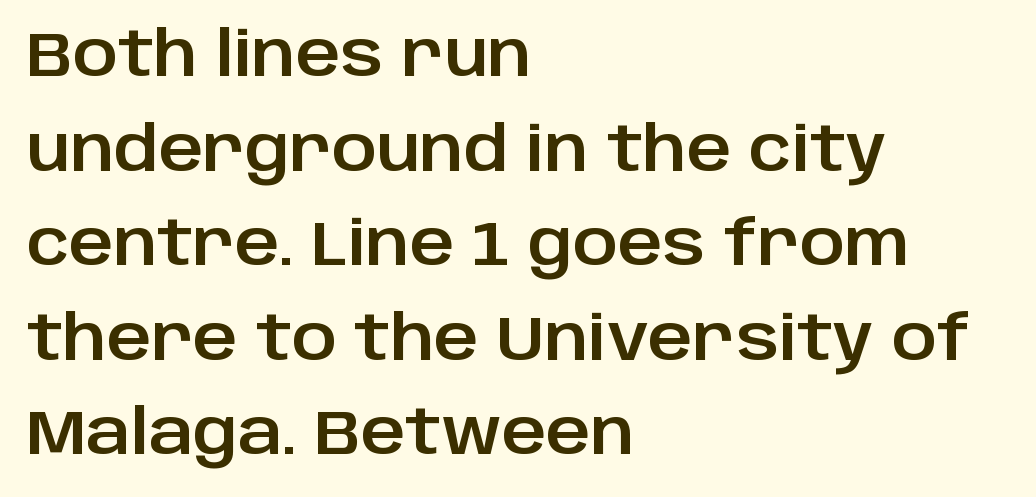
Q: Is the text italic (slanted)? A: No, it is upright.
Q: Is the typeface a serif or a sans-serif typeface? A: Sans-serif.
Q: Is the text underlined? A: No.
Q: How is the paragraph aligned? A: Left-aligned.
Q: Is the spacing between letters normal or unusually wide? A: Normal.
Q: Is the spacing between lines tight, normal or loose? A: Normal.
Q: Width (condensed, normal, or wide)? A: Normal.
Q: Stroke contrast? A: Low.
Q: x-height? A: Large.
Q: Monospaced? A: No.
